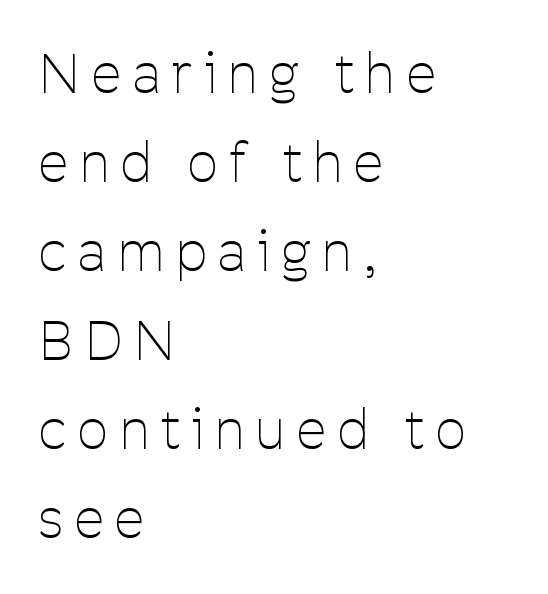
{"serif": "no", "italic": "no", "bold": "no", "weight": "thin", "width": "condensed", "stroke_contrast": "low", "x_height": "medium", "monospaced": "no", "underline": "no", "align": "left", "line_spacing": "normal", "line_spacing_ratio": 1.68, "letter_spacing": "wide", "letter_spacing_em": 0.23, "glyph_px": 53}
